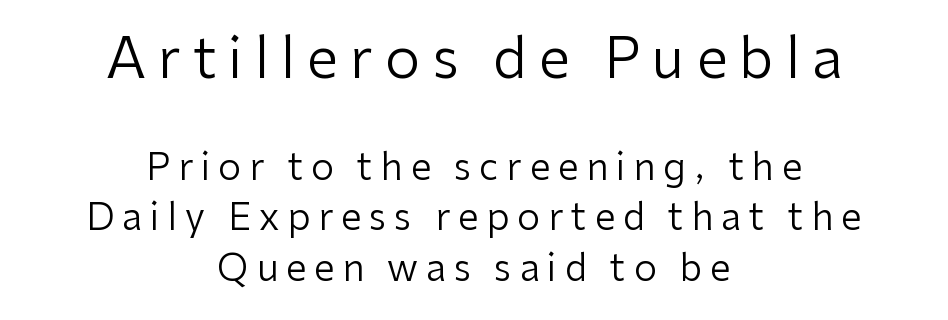
The image shows 56 px regular-weight sans-serif type, upright; set centered, normal line spacing (1.36x), unusually wide letter spacing (+0.21 em), not underlined; the first (top) block is 1.51x larger; low stroke contrast and a medium x-height.
